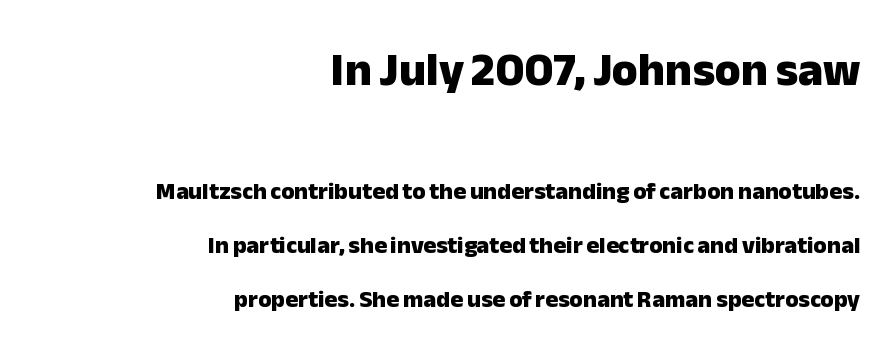
Q: Is the text bold? A: Yes.
Q: Is the text italic (slanted)? A: No, it is upright.
Q: Is the typeface a serif or a sans-serif typeface? A: Sans-serif.
Q: Is the text underlined? A: No.
Q: How is the paragraph aligned? A: Right-aligned.
Q: Is the spacing between letters normal or unusually wide? A: Normal.
Q: Is the spacing between lines tight, normal or loose? A: Loose.
Q: Which block of text is set in a larger size, the first (top) or the second (bottom)? A: The first (top) one.
Q: Width (condensed, normal, or wide)? A: Normal.
Q: Stroke contrast? A: Low.
Q: x-height? A: Medium.
Q: Monospaced? A: No.
